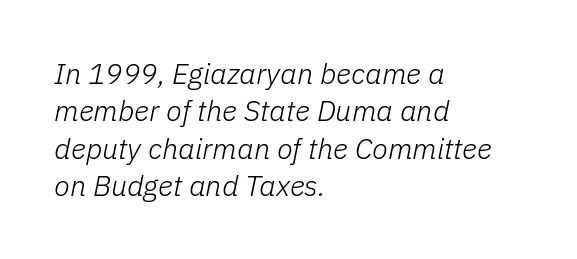
Q: Is the text bold? A: No.
Q: Is the text italic (slanted)? A: Yes, it leans right by about 11 degrees.
Q: Is the text underlined? A: No.
Q: How is the paragraph aligned? A: Left-aligned.
Q: Is the spacing between letters normal or unusually wide? A: Normal.
Q: Is the spacing between lines tight, normal or loose? A: Normal.
Q: Width (condensed, normal, or wide)? A: Normal.
Q: Stroke contrast? A: Low.
Q: x-height? A: Medium.
Q: Monospaced? A: No.
